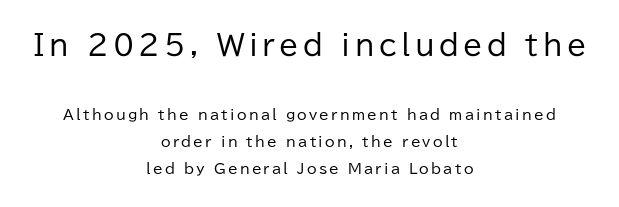
Q: Is the text bold? A: No.
Q: Is the text italic (slanted)? A: No, it is upright.
Q: Is the typeface a serif or a sans-serif typeface? A: Sans-serif.
Q: Is the text underlined? A: No.
Q: How is the paragraph aligned? A: Centered.
Q: Is the spacing between lines tight, normal or loose? A: Loose.
Q: Which block of text is set in a larger size, the first (top) or the second (bottom)? A: The first (top) one.
Q: Width (condensed, normal, or wide)? A: Normal.
Q: Stroke contrast? A: Low.
Q: x-height? A: Medium.
Q: Monospaced? A: No.
